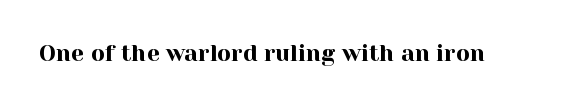
The image shows 23 px text type, upright; set normal letter spacing, not underlined.
